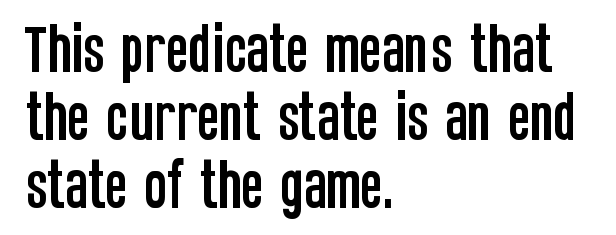
Q: Is the text italic (slanted)? A: No, it is upright.
Q: Is the typeface a serif or a sans-serif typeface? A: Sans-serif.
Q: Is the text underlined? A: No.
Q: How is the paragraph aligned? A: Left-aligned.
Q: Is the spacing between letters normal or unusually wide? A: Normal.
Q: Is the spacing between lines tight, normal or loose? A: Normal.
Q: Width (condensed, normal, or wide)? A: Condensed.
Q: Stroke contrast? A: Low.
Q: x-height? A: Large.
Q: Monospaced? A: No.
